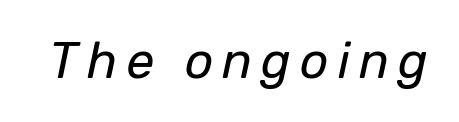
The image shows 50 px regular-weight type, italic (leaning right); set not underlined; low stroke contrast and a medium x-height.
